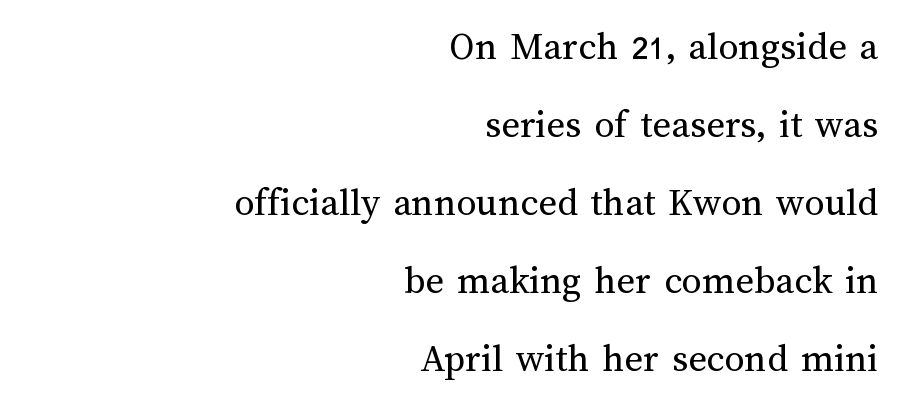
{"italic": "no", "bold": "no", "weight": "regular", "width": "normal", "stroke_contrast": "medium", "x_height": "medium", "monospaced": "no", "underline": "no", "align": "right", "line_spacing": "loose", "line_spacing_ratio": 1.95, "letter_spacing": "normal", "letter_spacing_em": 0.0, "glyph_px": 40}
